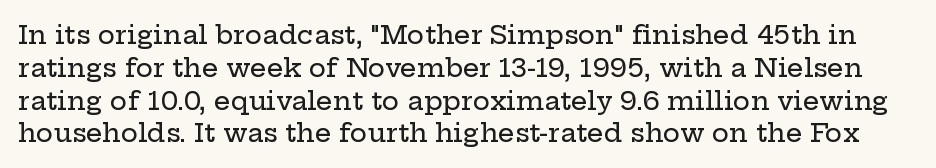
The image shows 26 px text type, upright; set normal line spacing (1.26x), normal letter spacing, not underlined.
